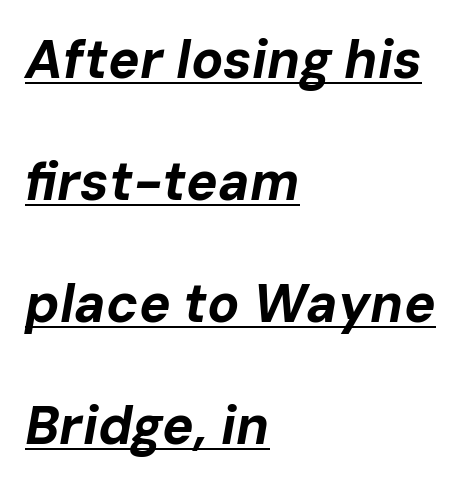
Caption: bold face, heavy strokes. Like a heading marked for emphasis, these lines bear an underscore. Observe the ordinary spacing: letters are neighbours, not strangers. Compared with a centered layout, this one pins lines to the left instead. You could not count columns in this text — the font is proportionally spaced. You can tell it's italic because the verticals aren't actually vertical.
